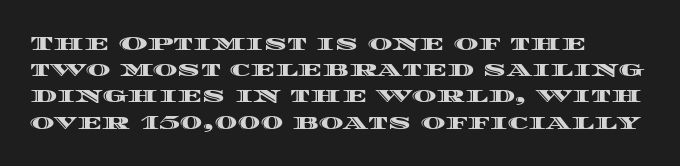
A typesetter would call this leading conventional body-copy spacing. Upright lettering throughout. This rendering uses left alignment, leaving the right contour irregular. The letterforms sit shoulder to shoulder at normal distance. Decoration check: the copy has no underline.
